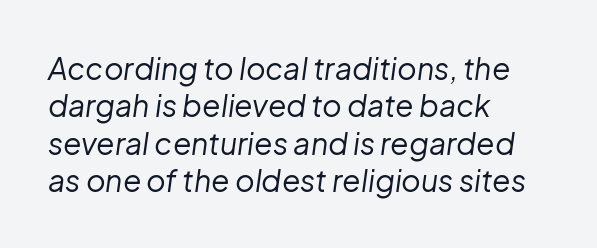
The image shows 30 px regular-weight type, italic (leaning right); set left-aligned, normal line spacing (1.25x), normal letter spacing, not underlined; low stroke contrast and a medium x-height.
